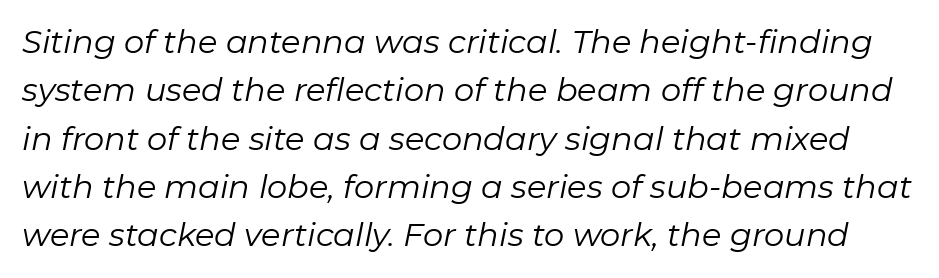
The image shows 32 px regular-weight type, italic (leaning right); set normal line spacing (1.51x), normal letter spacing, not underlined; low stroke contrast and a medium x-height.
